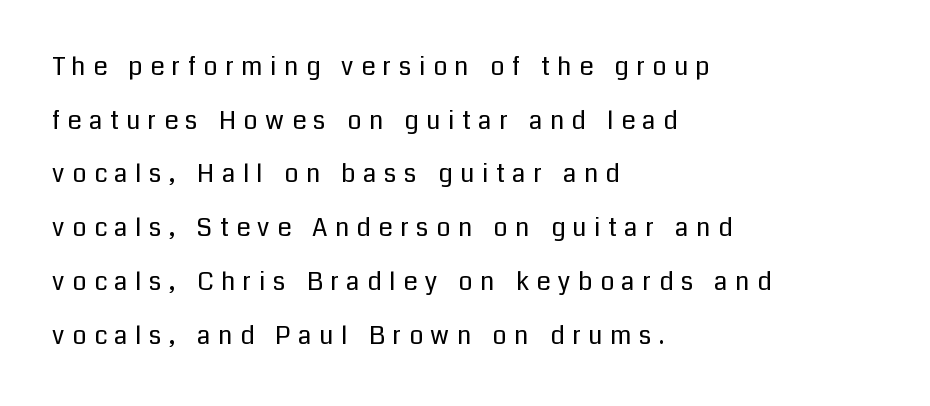
{"italic": "no", "bold": "no", "underline": "no", "align": "left", "line_spacing": "loose", "line_spacing_ratio": 2.15, "letter_spacing": "wide", "letter_spacing_em": 0.3, "glyph_px": 25}
